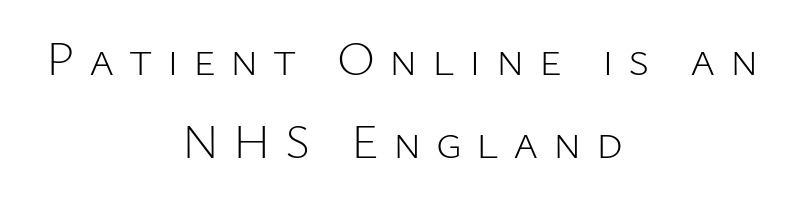
{"serif": "no", "italic": "no", "bold": "no", "weight": "light", "width": "normal", "stroke_contrast": "low", "x_height": "medium", "monospaced": "no", "underline": "no", "align": "center", "line_spacing_ratio": 1.73, "letter_spacing": "wide", "letter_spacing_em": 0.3, "glyph_px": 48}
